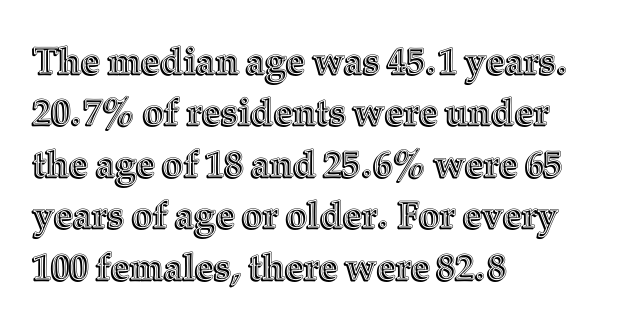
The image shows 37 px text type, upright; set left-aligned, normal line spacing (1.39x), normal letter spacing, not underlined; a medium x-height.
